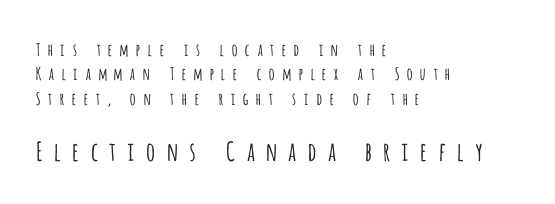
{"italic": "no", "bold": "no", "underline": "no", "align": "left", "line_spacing": "normal", "line_spacing_ratio": 1.44, "letter_spacing": "wide", "letter_spacing_em": 0.36, "larger_block": "second", "size_ratio": 1.53, "glyph_px": 26}
